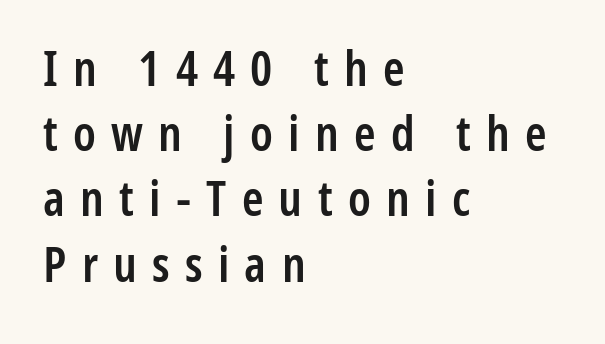
Reading down the block, your eye returns to a fixed left position each line. Beneath every word, the page is bare. The letters carry no serifs — their stems end cleanly without finishing strokes. These lines have a slow, spaced-out rhythm from letter to letter.
